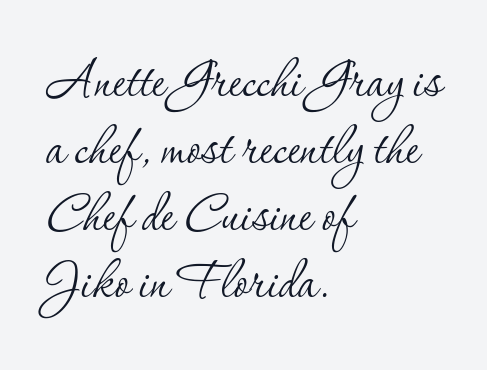
{"serif": "yes", "bold": "no", "weight": "thin", "width": "normal", "stroke_contrast": "low", "x_height": "small", "monospaced": "no", "underline": "no", "align": "left", "line_spacing": "tight", "line_spacing_ratio": 1.03, "letter_spacing": "normal", "letter_spacing_em": 0.0, "glyph_px": 65}
